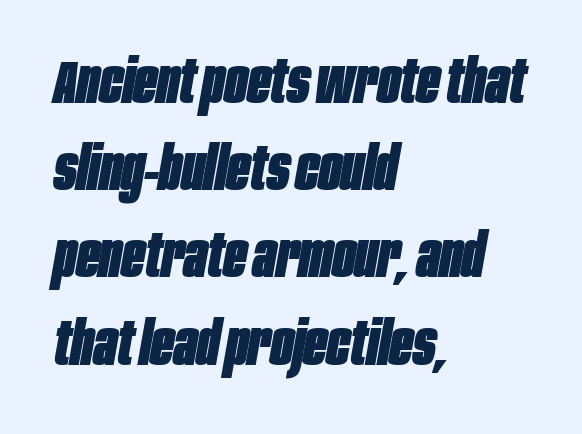
Q: Is the text bold? A: Yes.
Q: Is the text italic (slanted)? A: Yes, it leans right by about 10 degrees.
Q: Is the text underlined? A: No.
Q: How is the paragraph aligned? A: Left-aligned.
Q: Is the spacing between letters normal or unusually wide? A: Normal.
Q: Is the spacing between lines tight, normal or loose? A: Normal.
Q: Width (condensed, normal, or wide)? A: Condensed.
Q: Stroke contrast? A: Low.
Q: x-height? A: Large.
Q: Monospaced? A: No.
